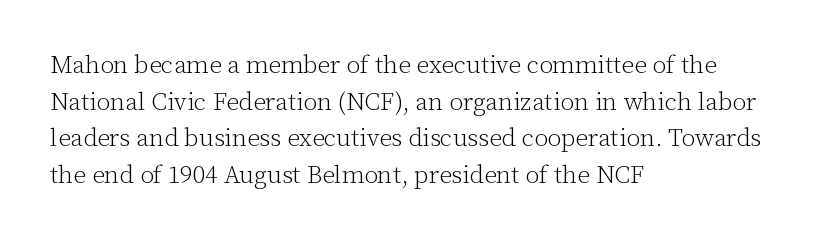
Q: Is the text bold? A: No.
Q: Is the text italic (slanted)? A: No, it is upright.
Q: Is the text underlined? A: No.
Q: How is the paragraph aligned? A: Left-aligned.
Q: Is the spacing between letters normal or unusually wide? A: Normal.
Q: Is the spacing between lines tight, normal or loose? A: Normal.
